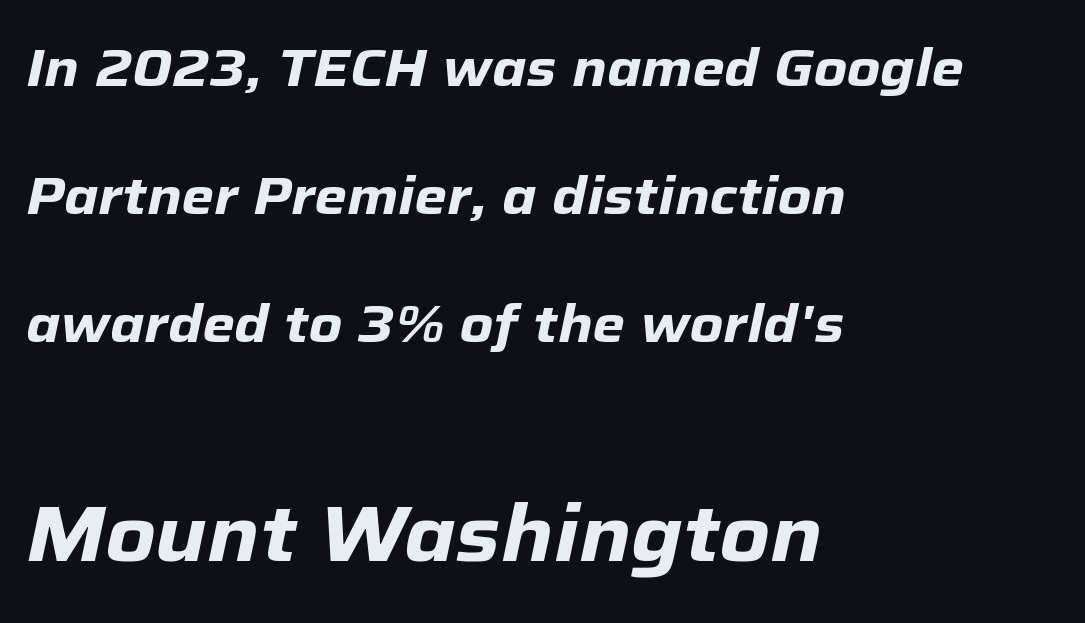
The image shows 78 px heavy type, italic (leaning right); set left-aligned, loose line spacing (2.46x), normal letter spacing, not underlined; the second (bottom) block is 1.5x larger; low stroke contrast and a medium x-height.
